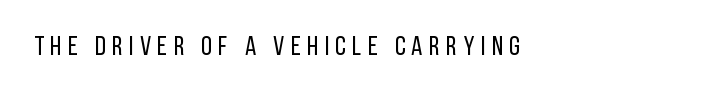
This sample uses expanded letter spacing, leaving extra air between glyphs. When letters stand straight like this, we call the style roman or upright. Is the type heavy? It reads as light-to-regular instead. Nobody drew a line under any word here.
